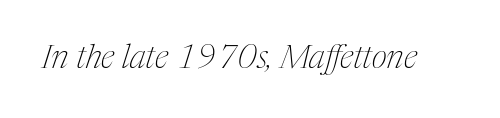
Q: Is the text bold? A: No.
Q: Is the text italic (slanted)? A: Yes, it leans right by about 17 degrees.
Q: Is the typeface a serif or a sans-serif typeface? A: Serif.
Q: Is the text underlined? A: No.
Q: Is the spacing between letters normal or unusually wide? A: Normal.
Q: Width (condensed, normal, or wide)? A: Condensed.
Q: Stroke contrast? A: Medium.
Q: x-height? A: Medium.
Q: Monospaced? A: No.
